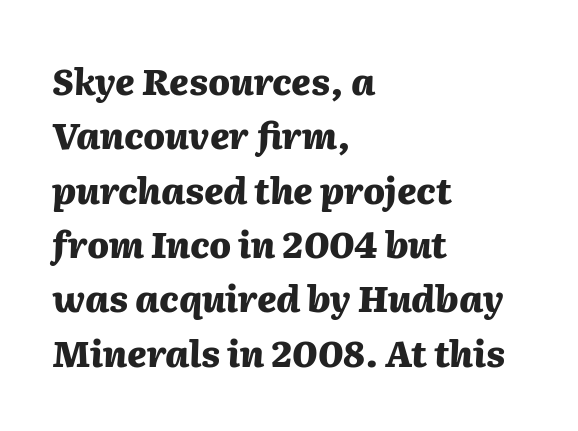
The words here are not underlined. The tracking reads as untouched default to a designer's eye. The designer left line spacing at the default. Designer's note — italics engaged.
